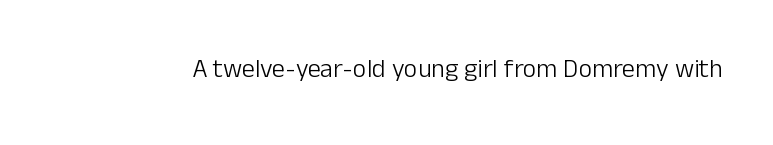
A roman cut, with each character standing at attention. Decoration check: the copy has no underline. The gaps between neighbouring characters are ordinary and unremarkable. Bold? No — there's no thickening of the strokes.
